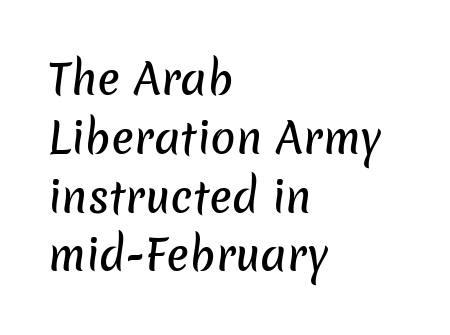
Q: Is the typeface a serif or a sans-serif typeface? A: Sans-serif.
Q: Is the text underlined? A: No.
Q: How is the paragraph aligned? A: Left-aligned.
Q: Is the spacing between letters normal or unusually wide? A: Normal.
Q: Is the spacing between lines tight, normal or loose? A: Normal.
Q: Width (condensed, normal, or wide)? A: Normal.
Q: Stroke contrast? A: Low.
Q: x-height? A: Medium.
Q: Monospaced? A: No.
